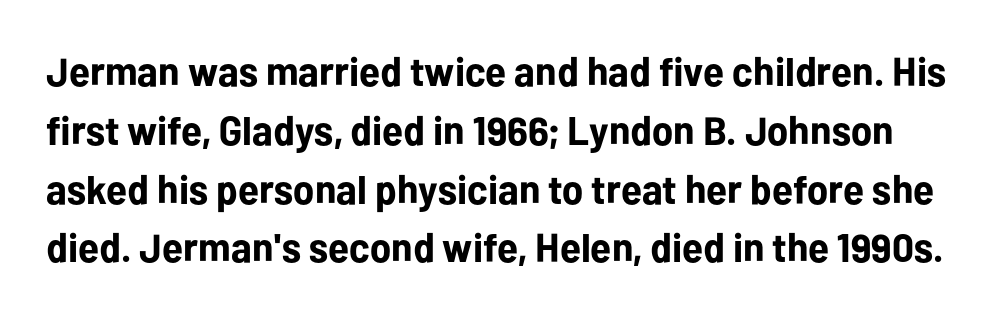
The image shows 40 px bold sans-serif type, upright; set normal line spacing (1.47x), normal letter spacing, not underlined; low stroke contrast and a medium x-height.
